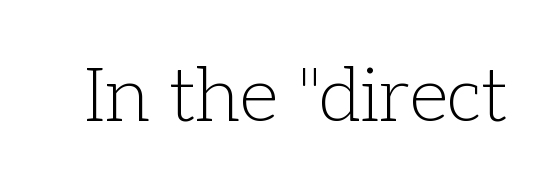
Is there any slant? The stems are plumb. The characters display serif detailing at their extremities. You could not count columns in this text — the font is proportionally spaced. Observe the ordinary spacing: letters are neighbours, not strangers.
